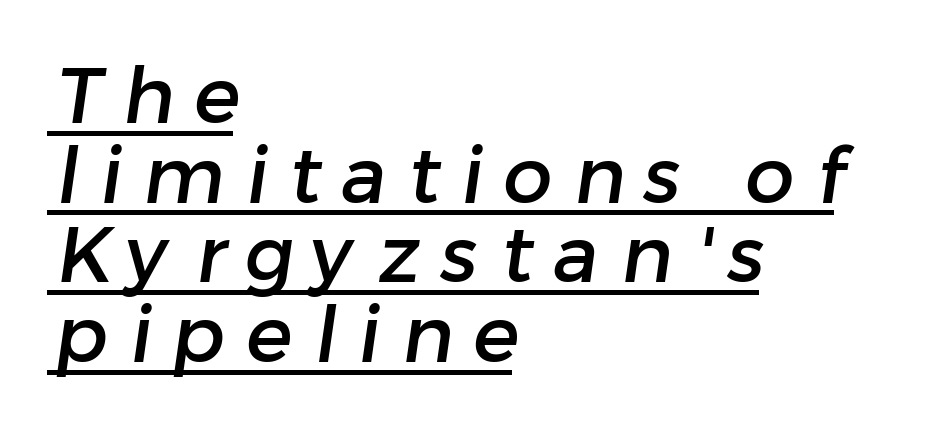
The image shows 78 px sans-serif type; set left-aligned, tight line spacing (1.02x), unusually wide letter spacing (+0.27 em), underlined; low stroke contrast and a medium x-height.
